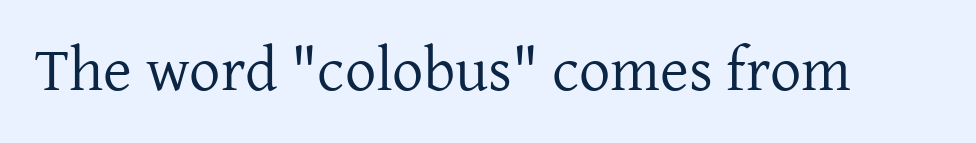
Tall strokes in this sample are plumb rather than angled. Any mark beneath the type? The region is blank. Caption: face not bold, strokes unweighted. Does the type have serifs? Yes, each stem ends in a small foot. Looks like regular typesetting: each glyph gets only the width it needs. The passage shown has conventional tracking throughout.
